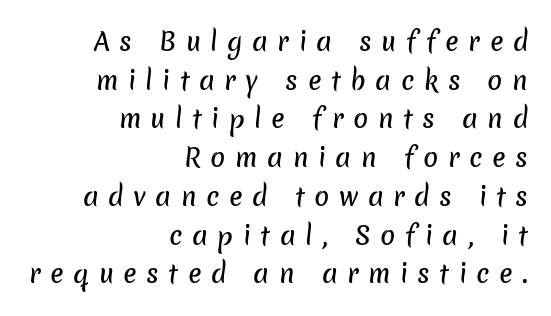
The image shows 25 px text type; set right-aligned, normal line spacing (1.55x), unusually wide letter spacing (+0.38 em), not underlined.
